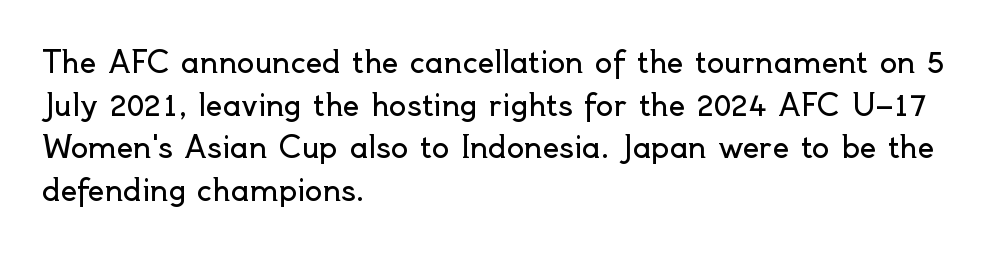
If you measured baseline to baseline, you'd find a middling distance. No feet cap the strokes, marking this as sans-serif type. Does extra space separate the letters? No, they use regular spacing. Each letter keeps its own natural width here, so spacing adapts to shape. A quiet, ordinary-to-light weight characterises the typeface. Leftover space on each line is placed entirely after the last word.
